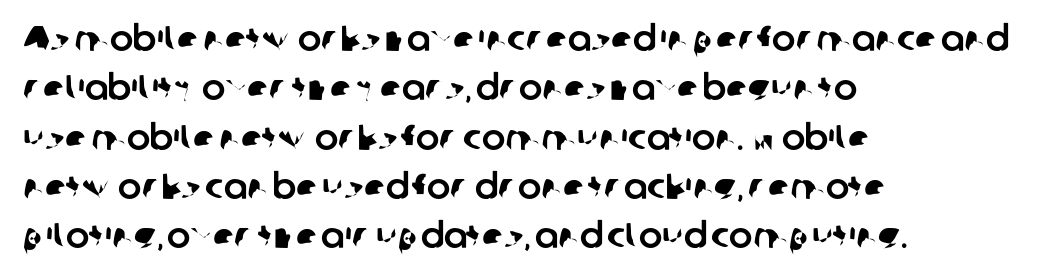
Q: Is the typeface a serif or a sans-serif typeface? A: Sans-serif.
Q: Is the text underlined? A: No.
Q: How is the paragraph aligned? A: Left-aligned.
Q: Is the spacing between letters normal or unusually wide? A: Normal.
Q: Is the spacing between lines tight, normal or loose? A: Normal.
Q: Width (condensed, normal, or wide)? A: Normal.
Q: Stroke contrast? A: Low.
Q: x-height? A: Medium.
Q: Monospaced? A: No.
